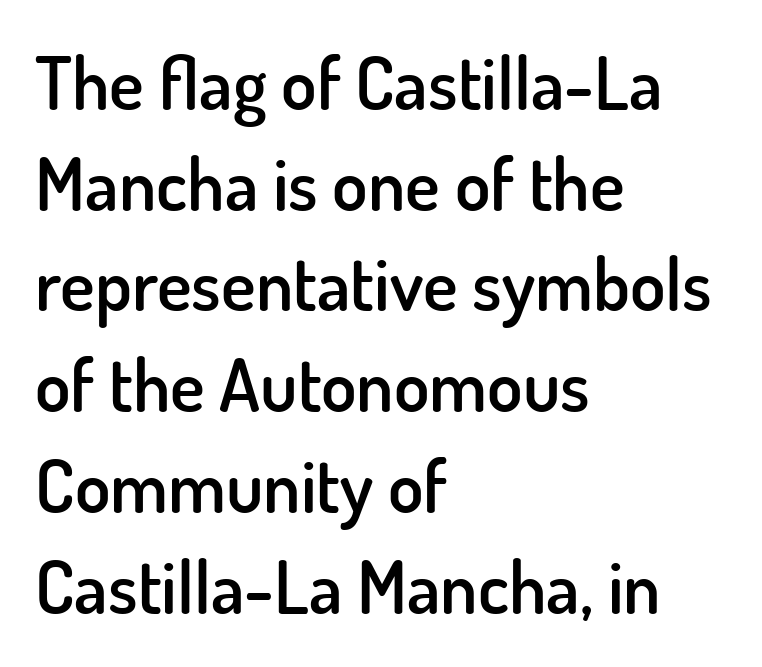
The image shows 73 px semibold sans-serif type, upright; set left-aligned, normal line spacing (1.38x), normal letter spacing, not underlined; low stroke contrast and a small x-height.
